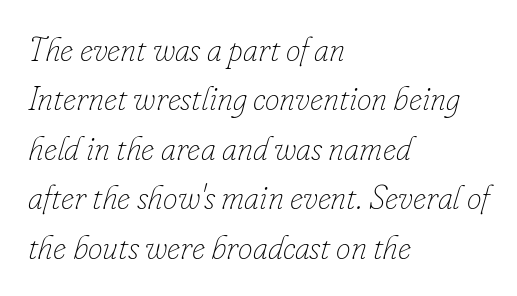
Q: Is the text bold? A: No.
Q: Is the text italic (slanted)? A: Yes, it leans right by about 16 degrees.
Q: Is the text underlined? A: No.
Q: How is the paragraph aligned? A: Left-aligned.
Q: Is the spacing between letters normal or unusually wide? A: Normal.
Q: Is the spacing between lines tight, normal or loose? A: Normal.
Q: Width (condensed, normal, or wide)? A: Normal.
Q: Stroke contrast? A: Low.
Q: x-height? A: Small.
Q: Monospaced? A: No.
